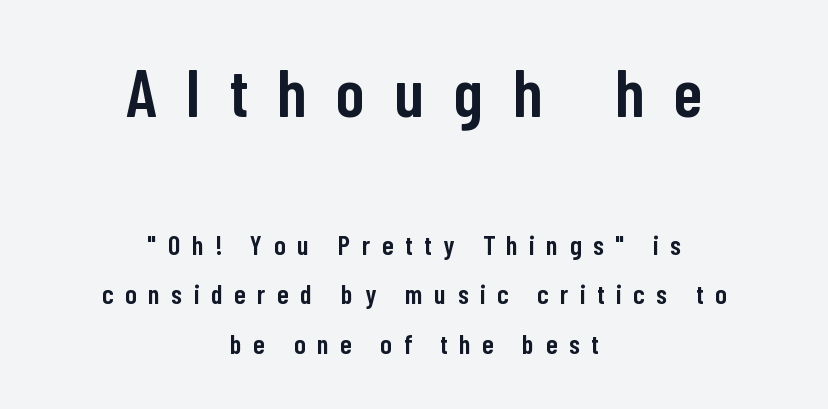
The image shows 68 px semibold, condensed sans-serif type, upright; set centered, line spacing 1.83x, unusually wide letter spacing (+0.44 em), not underlined; the first (top) block is 2.52x larger; low stroke contrast and a medium x-height.
